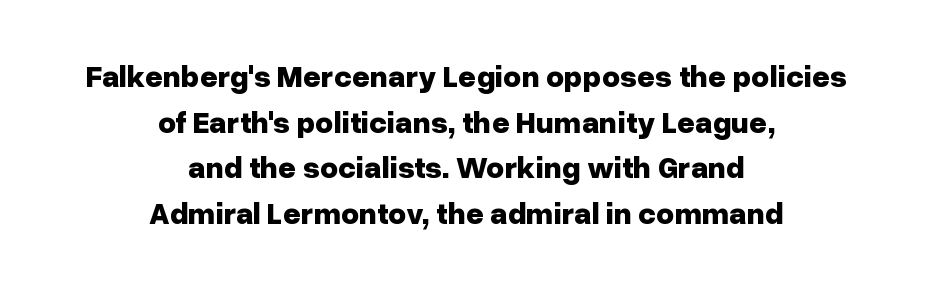
Q: Is the text bold? A: Yes.
Q: Is the text italic (slanted)? A: No, it is upright.
Q: Is the typeface a serif or a sans-serif typeface? A: Sans-serif.
Q: Is the text underlined? A: No.
Q: How is the paragraph aligned? A: Centered.
Q: Is the spacing between letters normal or unusually wide? A: Normal.
Q: Is the spacing between lines tight, normal or loose? A: Normal.
Q: Width (condensed, normal, or wide)? A: Normal.
Q: Stroke contrast? A: Low.
Q: x-height? A: Medium.
Q: Monospaced? A: No.
